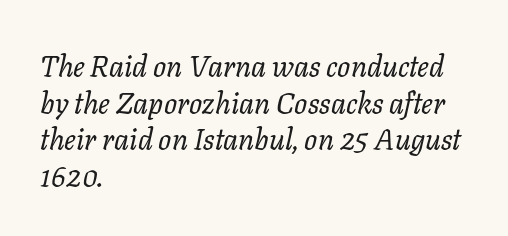
The image shows 29 px regular-weight type, italic (leaning right); set left-aligned, normal line spacing (1.26x), normal letter spacing, not underlined; low stroke contrast and a medium x-height.
